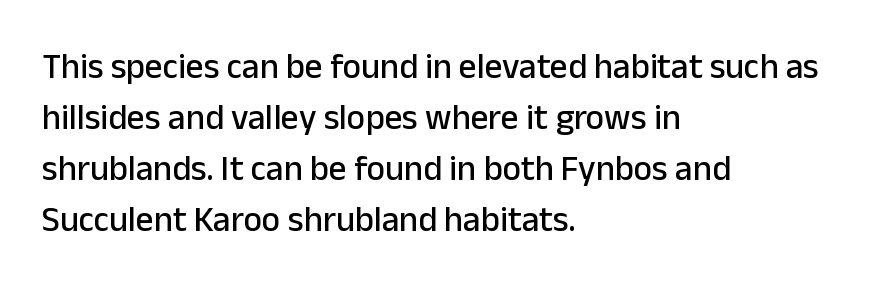
Each row of text sits above clean, open space. Honestly, the row spacing looks completely unremarkable. The rag falls on the right side of this text block. The passage shown is typed in a proportional face where columns would drift.
